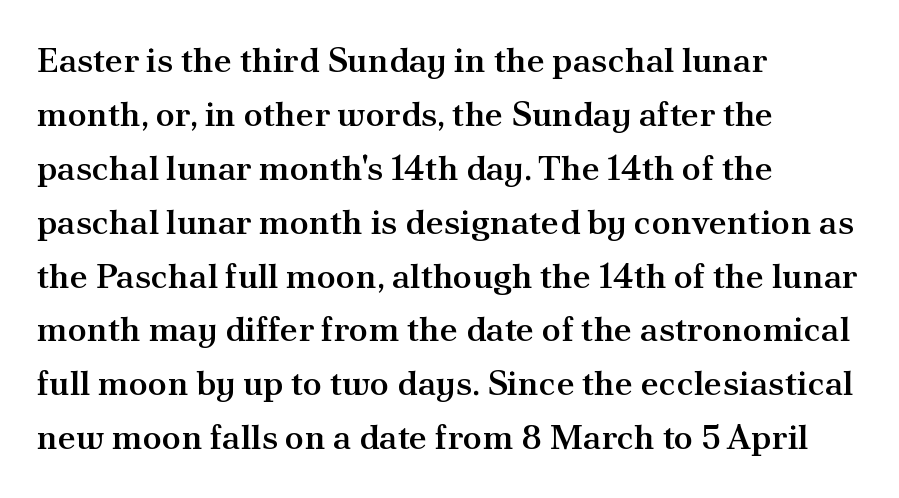
Q: Is the text bold? A: Semi-bold.
Q: Is the text italic (slanted)? A: No, it is upright.
Q: Is the typeface a serif or a sans-serif typeface? A: Serif.
Q: Is the text underlined? A: No.
Q: How is the paragraph aligned? A: Left-aligned.
Q: Is the spacing between letters normal or unusually wide? A: Normal.
Q: Is the spacing between lines tight, normal or loose? A: Normal.
Q: Width (condensed, normal, or wide)? A: Normal.
Q: Stroke contrast? A: Medium.
Q: x-height? A: Small.
Q: Monospaced? A: No.
